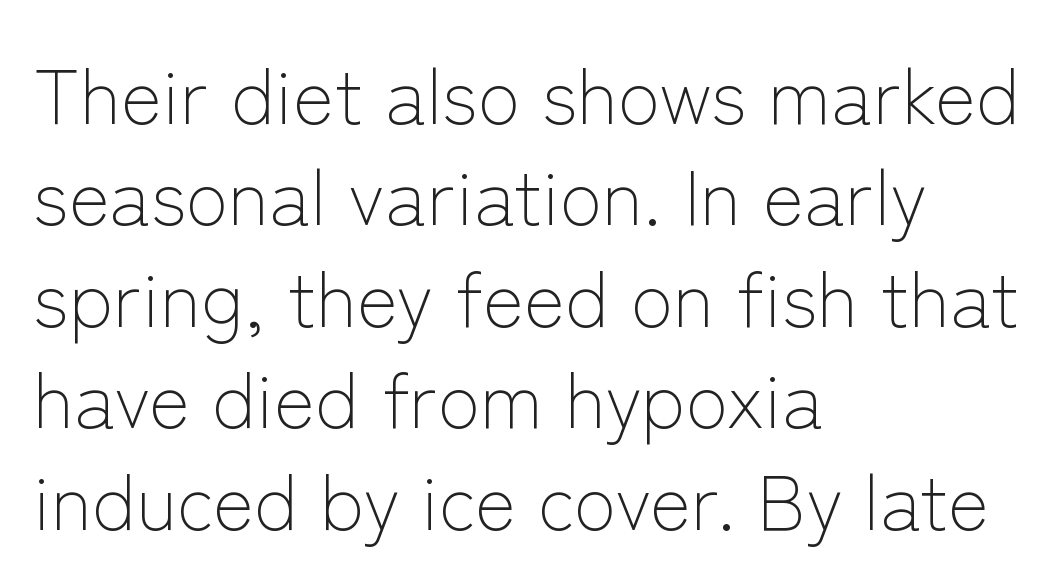
Does the copy run flush right? No — it runs flush left. Characters remain perfectly vertical along every line. Is this a sans? Yes — the strokes have no serifs. This rendering features lettering with no underline. Summary of vertical rhythm: regular, with standard interline spacing. You could not count columns in this text — the font is proportionally spaced.
